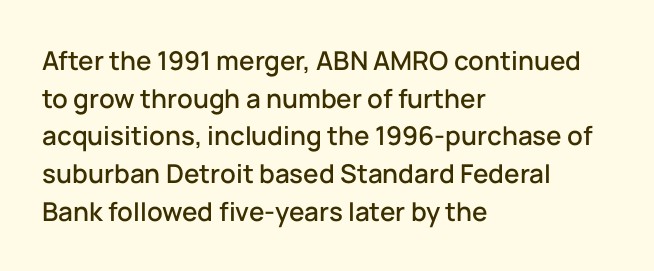
Which margin do the lines hug? The left one — the right edge is uneven. This sample uses plain, unmodified letter spacing. Glance below the letters and you will spot only blank space. Baseline-to-baseline distance is the conventional proportion of letter height.
